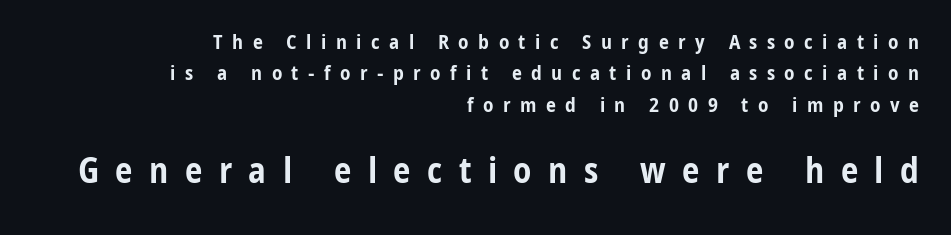
{"serif": "no", "italic": "no", "bold": "yes", "weight": "bold", "width": "condensed", "stroke_contrast": "low", "x_height": "medium", "monospaced": "no", "underline": "no", "align": "right", "line_spacing": "normal", "line_spacing_ratio": 1.57, "letter_spacing": "wide", "letter_spacing_em": 0.47, "larger_block": "second", "size_ratio": 1.75, "glyph_px": 35}
